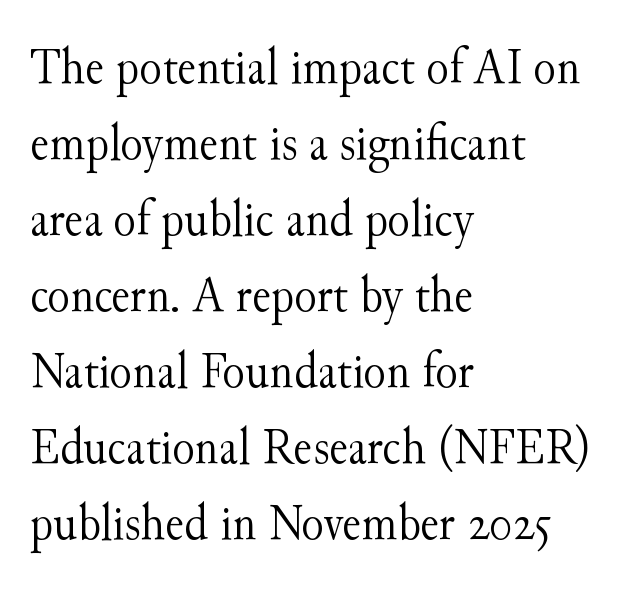
The image shows 52 px light serif type, upright; set left-aligned, normal line spacing (1.46x), normal letter spacing, not underlined; medium stroke contrast and a small x-height.
